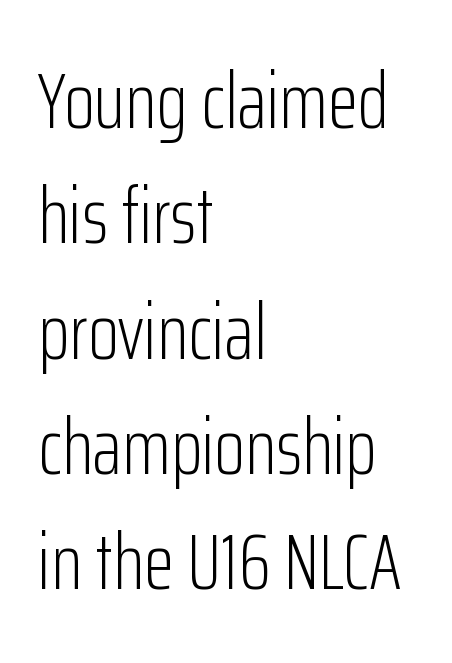
The image shows 79 px light, condensed sans-serif type, upright; set left-aligned, normal line spacing (1.46x), normal letter spacing, not underlined; low stroke contrast and a medium x-height.
